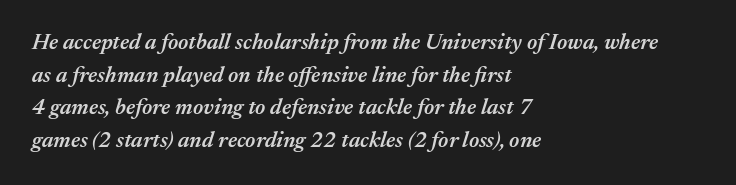
The image shows 22 px text type, italic (leaning right); set left-aligned, normal line spacing (1.48x), normal letter spacing, not underlined.
